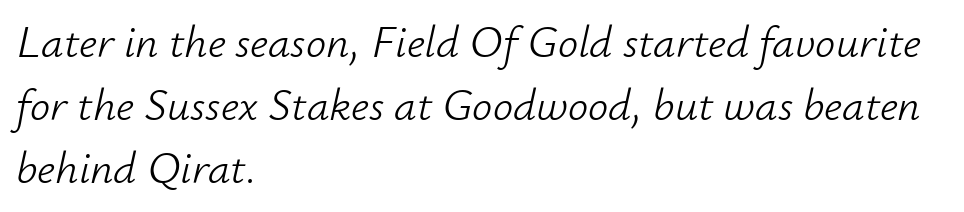
The rag falls on the right side of this text block. Students, note that the glyphs here touch the page at normal intervals. These lines are rendered in a variable-pitch font. Heaviness? Minimal to ordinary, like unemphasized prose. The block of text has a typical density, with ordinary space between rows.
